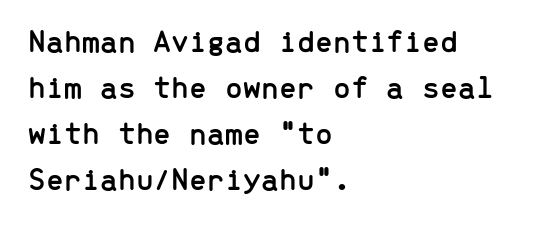
The image shows 32 px sans-serif type, upright, monospaced; set left-aligned, normal line spacing (1.44x), normal letter spacing, not underlined; low stroke contrast and a medium x-height.
